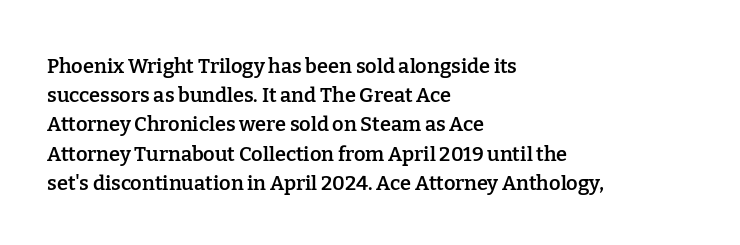
Q: Is the text bold? A: Semi-bold.
Q: Is the text italic (slanted)? A: No, it is upright.
Q: Is the text underlined? A: No.
Q: How is the paragraph aligned? A: Left-aligned.
Q: Is the spacing between letters normal or unusually wide? A: Normal.
Q: Is the spacing between lines tight, normal or loose? A: Normal.
